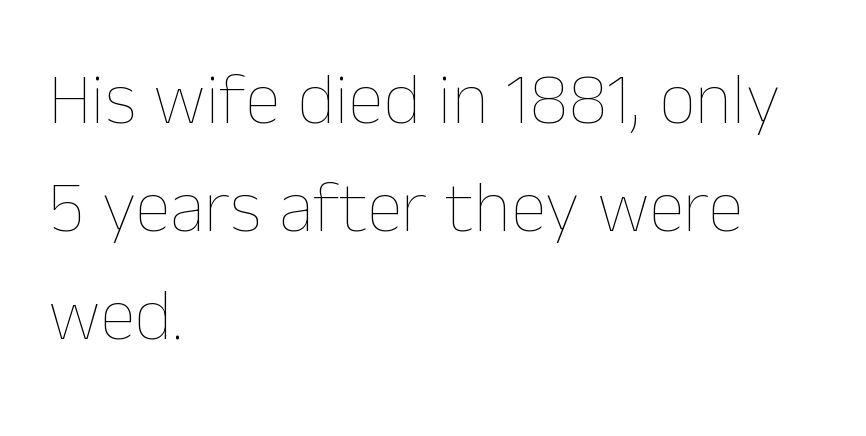
The passage shown stacks its lines at a standard gap. Stroke thickness stays within the range of a standard reading face or lighter. Glance below the letters and you will spot only blank space. Short note: letters normally spaced. If you drew a line through each stem, it would be perfectly vertical.
